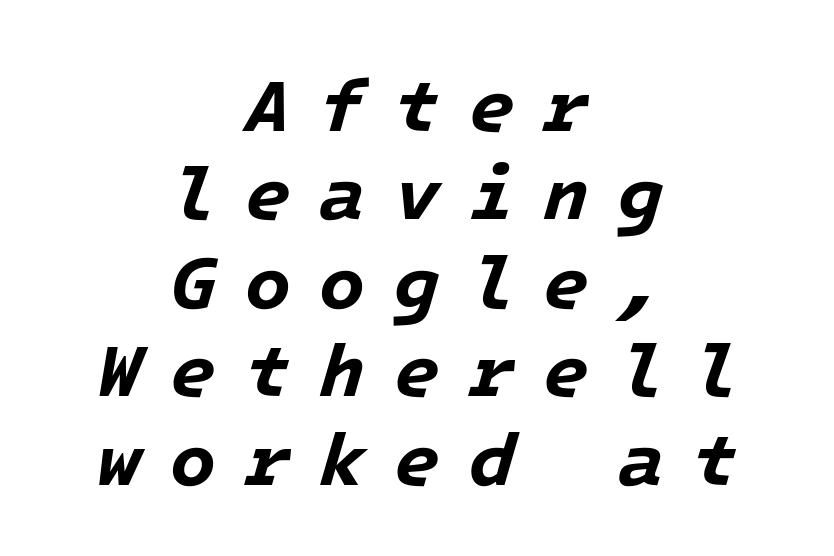
Heavy, bold letterforms. Bare-footed words on every line. Every character here occupies the same horizontal width, giving the sample a typewriter-like rhythm. The face used here has a pronounced slope to its letters.
